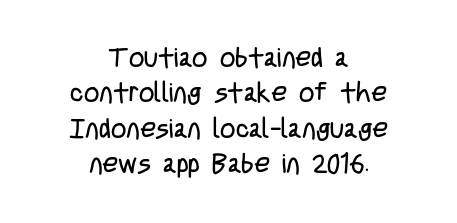
{"italic": "no", "bold": "no", "underline": "no", "align": "center", "line_spacing": "normal", "line_spacing_ratio": 1.31, "letter_spacing": "normal", "letter_spacing_em": 0.0, "glyph_px": 27}
